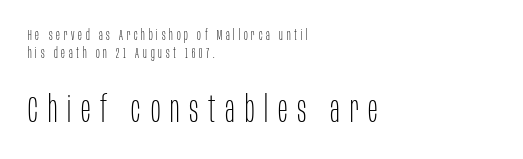
{"serif": "no", "italic": "no", "bold": "no", "weight": "thin", "width": "condensed", "stroke_contrast": "low", "x_height": "large", "monospaced": "no", "underline": "no", "align": "left", "line_spacing": "normal", "line_spacing_ratio": 1.29, "letter_spacing": "wide", "letter_spacing_em": 0.27, "larger_block": "second", "size_ratio": 2.57, "glyph_px": 36}
